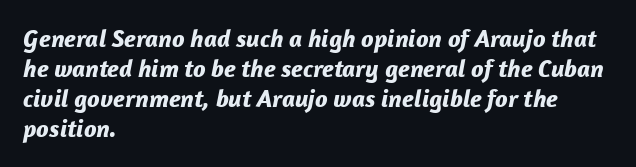
Notice how the stems are inclined rather than vertical — that's the hallmark of italics. You'd pick this weight for a headline — it's a proper bold. Words float on clear page, feet unadorned. Students, note that the glyphs here touch the page at normal intervals.
